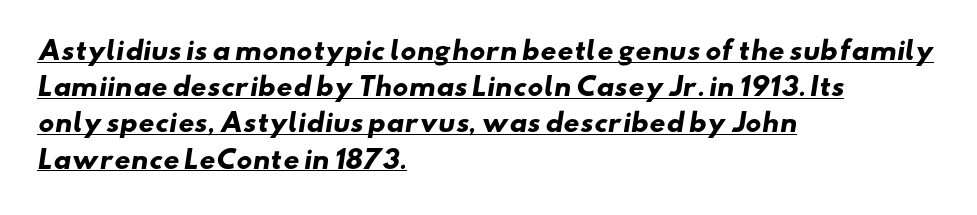
Typeset ragged right — the left edge is the straight one. Compared with typical body copy, the letter spacing here is the same. The leading is moderate, giving the passage an even texture. Typesetter's note: full bold, strokes at maximum text heaviness. The sample's only ornament is a line tracing under the words.
